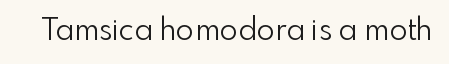
The image shows 30 px light sans-serif type, upright; set normal letter spacing, not underlined; a small x-height.
